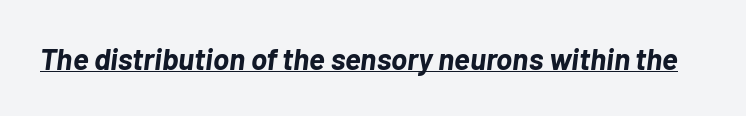
Q: Is the text bold? A: Yes.
Q: Is the text italic (slanted)? A: Yes, it leans right by about 7 degrees.
Q: Is the text underlined? A: Yes.
Q: Is the spacing between letters normal or unusually wide? A: Normal.
Q: Width (condensed, normal, or wide)? A: Normal.
Q: Stroke contrast? A: Low.
Q: x-height? A: Medium.
Q: Monospaced? A: No.
